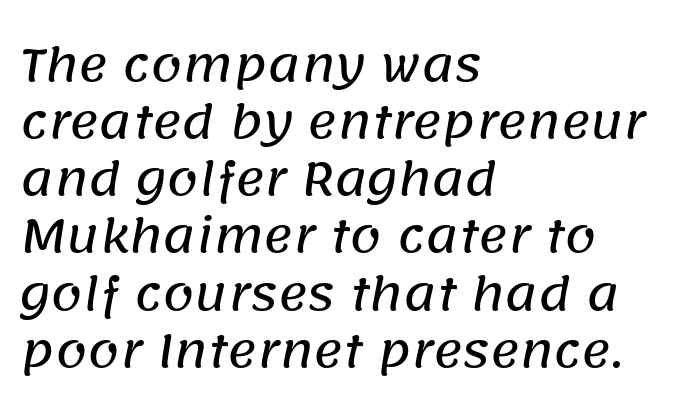
The image shows 45 px sans-serif type; set left-aligned, normal line spacing (1.27x), normal letter spacing, not underlined; low stroke contrast and a large x-height.
